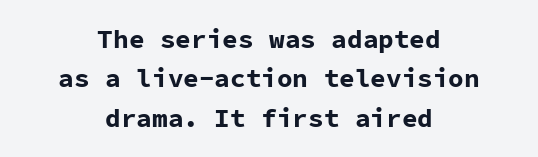
{"italic": "no", "bold": "yes", "underline": "no", "align": "center", "line_spacing": "normal", "line_spacing_ratio": 1.51, "letter_spacing": "normal", "letter_spacing_em": 0.0, "glyph_px": 26}
